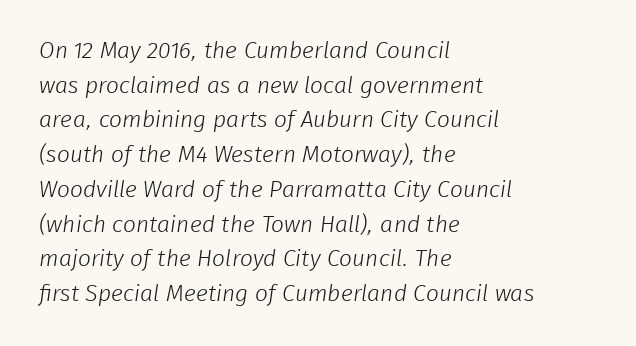
The typesetting does not lean heavy: it is not bold. The foot of each line stays bare and open. Compared with a centered layout, this one pins lines to the left instead. Characters follow at the spacing the type designer built in. Baseline-to-baseline distance is the conventional proportion of letter height.
